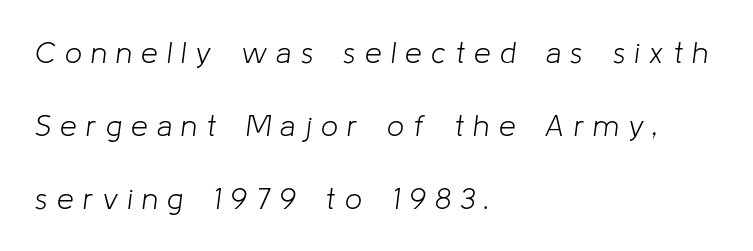
The image shows 30 px light type, italic (leaning right); set left-aligned, loose line spacing (2.43x), unusually wide letter spacing (+0.31 em), not underlined; low stroke contrast and a medium x-height.
